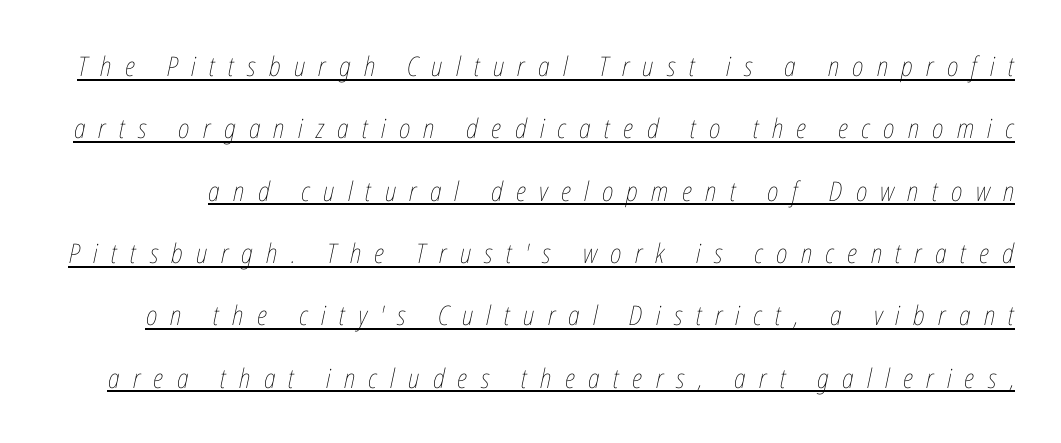
{"italic": "yes", "lean": "right", "slant_degrees": 12, "bold": "no", "underline": "yes", "line_spacing": "loose", "line_spacing_ratio": 2.31, "letter_spacing": "wide", "letter_spacing_em": 0.49, "glyph_px": 27}
